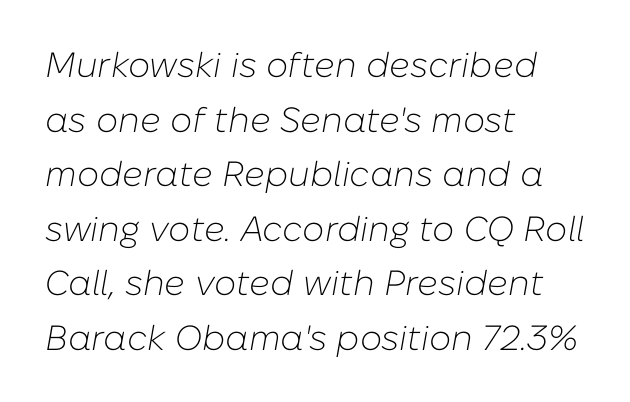
Where is the straight margin? On the left. Think of a printed novel: that variable character pitch is what you see here. Stroke mass is kept to a normal reading level or below. You could call the tracking neutral — neither tight nor loose. This is oblique type, the kind used for emphasis or titles. The string is rendered with underlining switched off.
